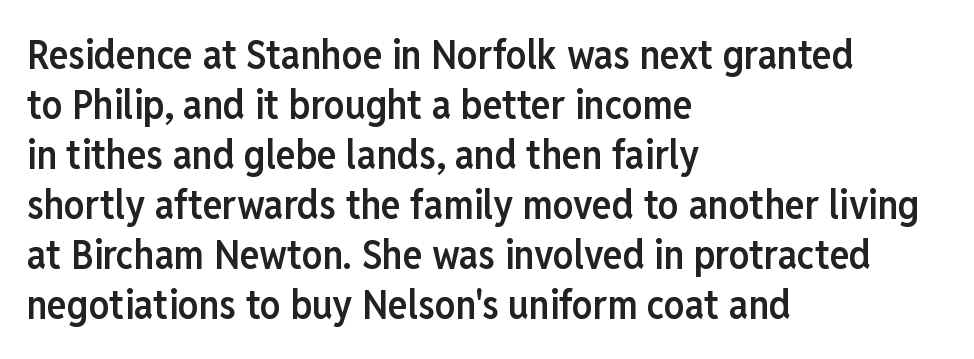
The image shows 41 px semibold, condensed sans-serif type, upright; set left-aligned, line spacing 1.22x, normal letter spacing, not underlined; low stroke contrast and a medium x-height.
